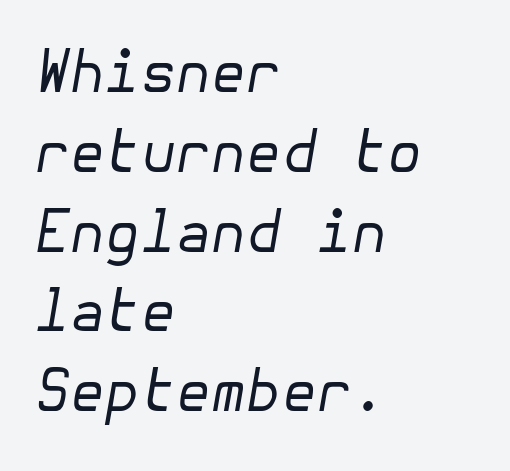
The image shows 57 px regular-weight type, italic (leaning right); set left-aligned, normal line spacing (1.4x), normal letter spacing, not underlined; low stroke contrast and a medium x-height.
